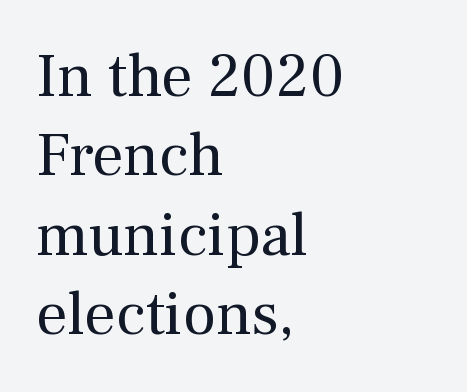
Q: Is the text bold? A: No.
Q: Is the text italic (slanted)? A: No, it is upright.
Q: Is the typeface a serif or a sans-serif typeface? A: Serif.
Q: Is the text underlined? A: No.
Q: How is the paragraph aligned? A: Left-aligned.
Q: Is the spacing between letters normal or unusually wide? A: Normal.
Q: Is the spacing between lines tight, normal or loose? A: Normal.
Q: Width (condensed, normal, or wide)? A: Normal.
Q: Stroke contrast? A: Medium.
Q: x-height? A: Medium.
Q: Monospaced? A: No.
